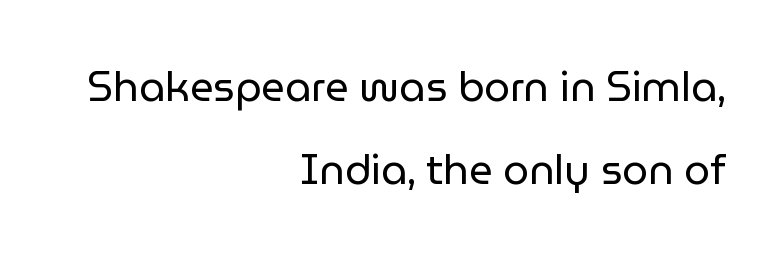
This is roman type, the default non-slanted kind. Type style note: lacks serifs. Varying glyph widths throughout — classic text-font behaviour. Casual observation: everything's shoved over to the right.
